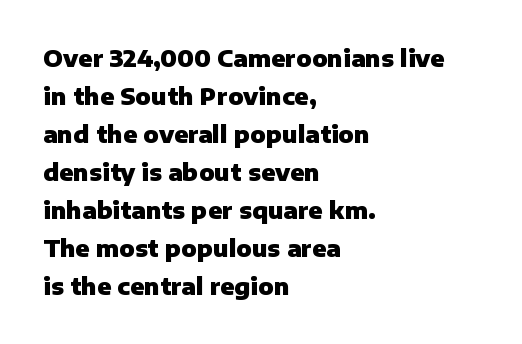
{"italic": "no", "bold": "yes", "underline": "no", "align": "left", "line_spacing": "normal", "line_spacing_ratio": 1.65, "letter_spacing": "normal", "letter_spacing_em": 0.0, "glyph_px": 23}
